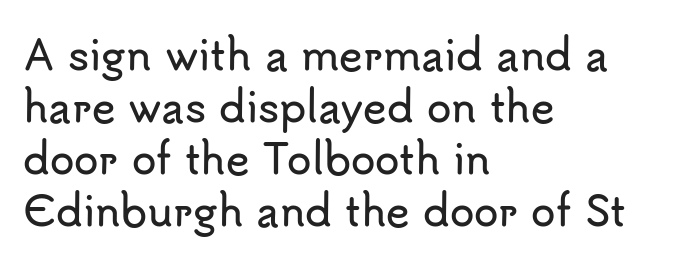
The image shows 40 px sans-serif type, upright; set left-aligned, normal line spacing (1.3x), normal letter spacing, not underlined; low stroke contrast and a small x-height.
